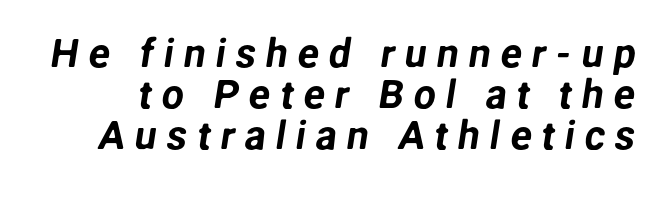
{"serif": "no", "width": "normal", "stroke_contrast": "low", "x_height": "medium", "monospaced": "no", "underline": "no", "line_spacing": "tight", "line_spacing_ratio": 1.03, "letter_spacing": "wide", "letter_spacing_em": 0.24, "glyph_px": 40}
